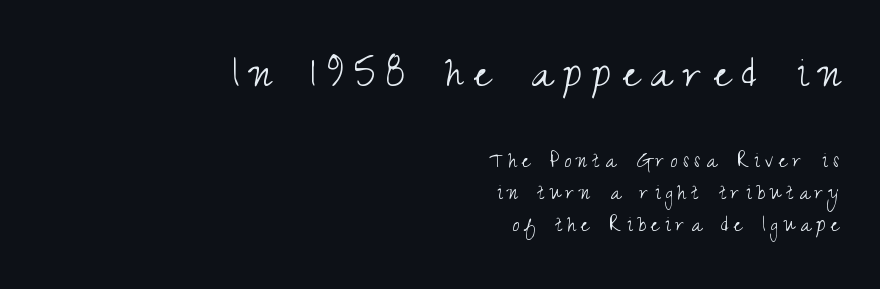
The image shows 49 px light, condensed sans-serif type, upright; set right-aligned, normal line spacing (1.33x), unusually wide letter spacing (+0.23 em), not underlined; the first (top) block is 2.04x larger; medium stroke contrast and a small x-height.
